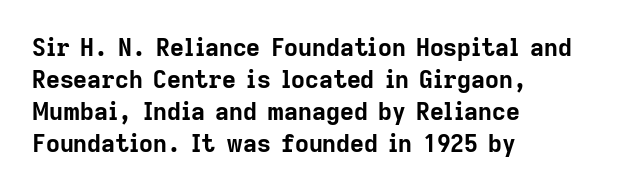
The image shows 24 px bold type, upright; set left-aligned, normal line spacing (1.33x), normal letter spacing, not underlined.
